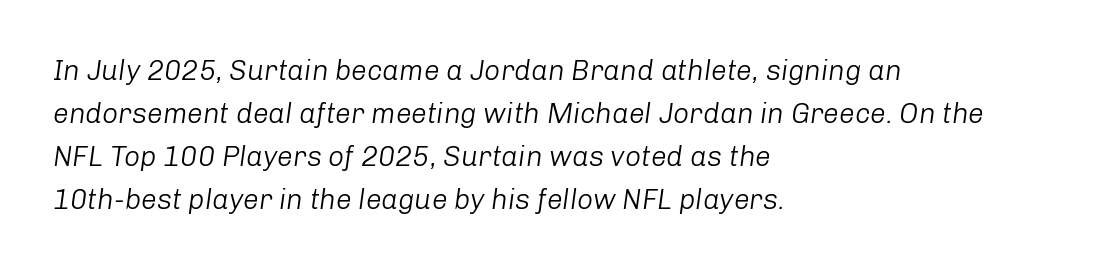
A clean baseline with only descenders dipping below it. Bold? No — there's no thickening of the strokes. Students, note that the glyphs here touch the page at normal intervals. It's the slanting kind of type. Line spacing here is normal.
